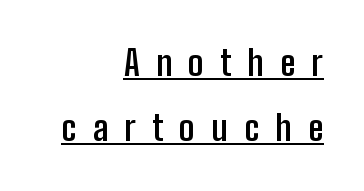
Q: Is the text bold? A: Yes.
Q: Is the text italic (slanted)? A: No, it is upright.
Q: Is the typeface a serif or a sans-serif typeface? A: Sans-serif.
Q: Is the text underlined? A: Yes.
Q: How is the paragraph aligned? A: Right-aligned.
Q: Is the spacing between letters normal or unusually wide? A: Unusually wide.
Q: Width (condensed, normal, or wide)? A: Condensed.
Q: Stroke contrast? A: Low.
Q: x-height? A: Medium.
Q: Monospaced? A: No.
